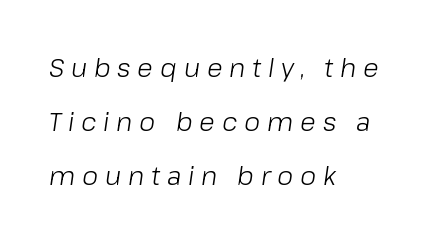
{"italic": "yes", "lean": "right", "slant_degrees": 8, "bold": "no", "underline": "no", "align": "left", "line_spacing": "loose", "line_spacing_ratio": 2.08, "letter_spacing": "wide", "letter_spacing_em": 0.26, "glyph_px": 26}
